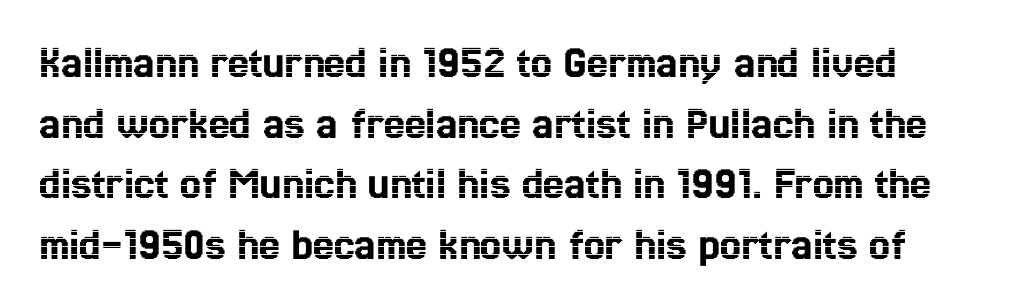
The image shows 47 px condensed type, upright; set normal line spacing (1.29x), normal letter spacing, not underlined; a medium x-height.
